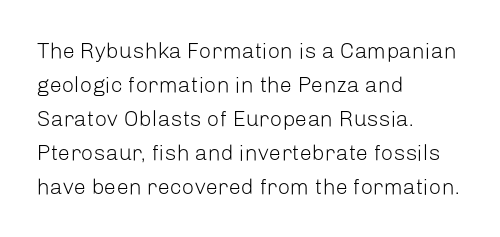
The image shows 22 px text type, upright; set left-aligned, normal line spacing (1.54x), normal letter spacing, not underlined.
